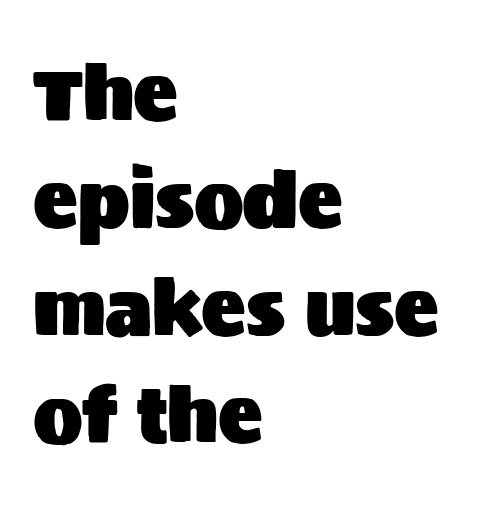
{"serif": "no", "italic": "no", "width": "normal", "stroke_contrast": "medium", "x_height": "large", "monospaced": "no", "underline": "no", "align": "left", "line_spacing": "normal", "line_spacing_ratio": 1.45, "letter_spacing": "normal", "letter_spacing_em": 0.0, "glyph_px": 74}
